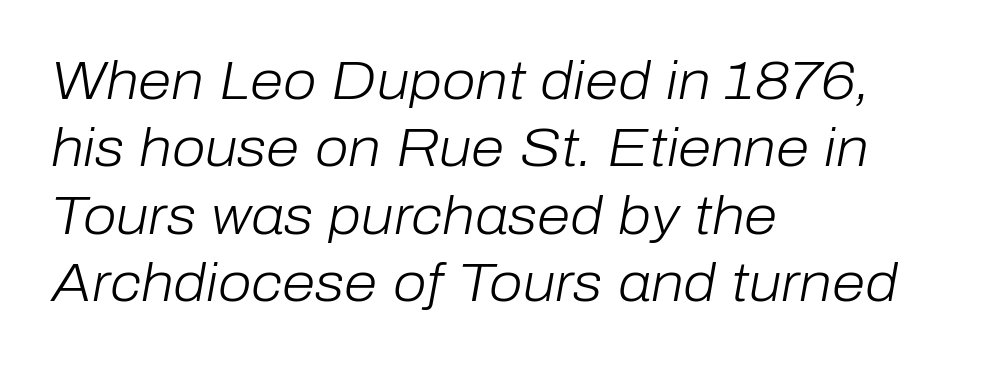
{"italic": "yes", "lean": "right", "slant_degrees": 10, "bold": "no", "weight": "light", "width": "normal", "stroke_contrast": "low", "x_height": "medium", "monospaced": "no", "underline": "no", "align": "left", "line_spacing": "normal", "line_spacing_ratio": 1.25, "letter_spacing": "normal", "letter_spacing_em": 0.0, "glyph_px": 54}
